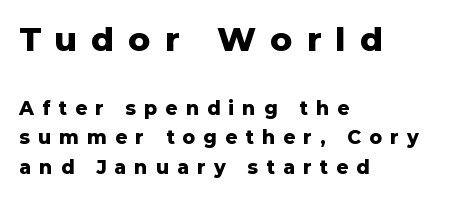
The image shows 33 px heavy sans-serif type, upright; set left-aligned, normal line spacing (1.54x), unusually wide letter spacing (+0.43 em), not underlined; the first (top) block is 1.74x larger; low stroke contrast and a medium x-height.
